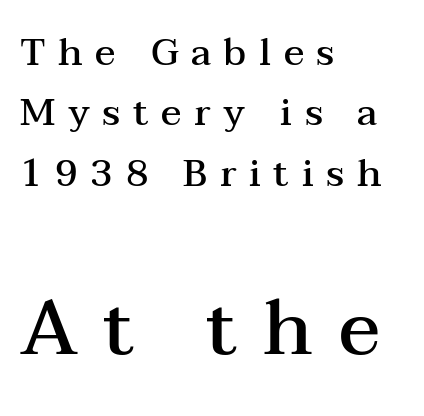
The tracking reads as deliberately expanded to a designer's eye. Descenders are the only things crossing below the line. Does the lettering tilt? It doesn't — this is upright. I'd call this a serif setting — the letters wear small feet.
